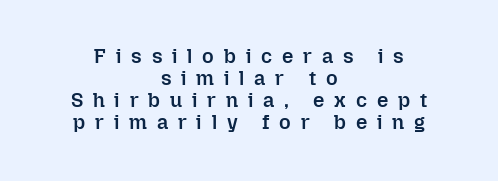
Stems and bowls a touch heavier than normal — semibold. Every character sits straight up, as roman type does. The letterforms stand isolated, each surrounded by extra space. The passage shown is not underscored anywhere. Line starts and ends both wander, symmetrically. Tightly led — the rows are bunched.
